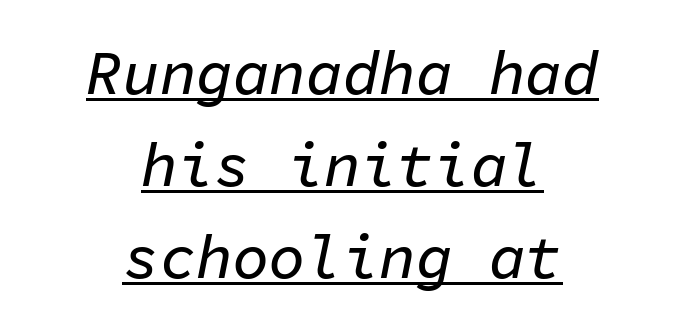
Q: Is the text italic (slanted)? A: Yes, it leans right by about 11 degrees.
Q: Is the text underlined? A: Yes.
Q: How is the paragraph aligned? A: Centered.
Q: Is the spacing between letters normal or unusually wide? A: Normal.
Q: Is the spacing between lines tight, normal or loose? A: Normal.
Q: Width (condensed, normal, or wide)? A: Normal.
Q: Stroke contrast? A: Low.
Q: x-height? A: Medium.
Q: Monospaced? A: Yes.
